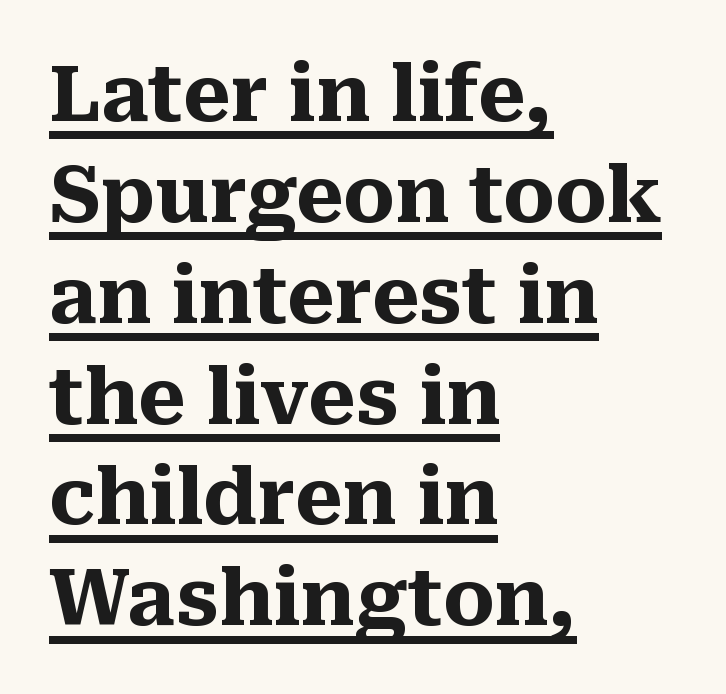
{"serif": "yes", "italic": "no", "bold": "yes", "weight": "heavy", "width": "normal", "stroke_contrast": "medium", "x_height": "medium", "monospaced": "no", "underline": "yes", "align": "left", "line_spacing": "normal", "line_spacing_ratio": 1.31, "letter_spacing": "normal", "letter_spacing_em": 0.0, "glyph_px": 77}
